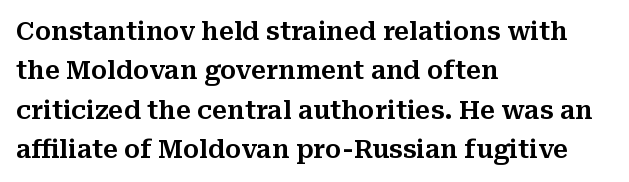
{"italic": "no", "underline": "no", "align": "left", "line_spacing": "normal", "line_spacing_ratio": 1.58, "letter_spacing": "normal", "letter_spacing_em": 0.0, "glyph_px": 25}
